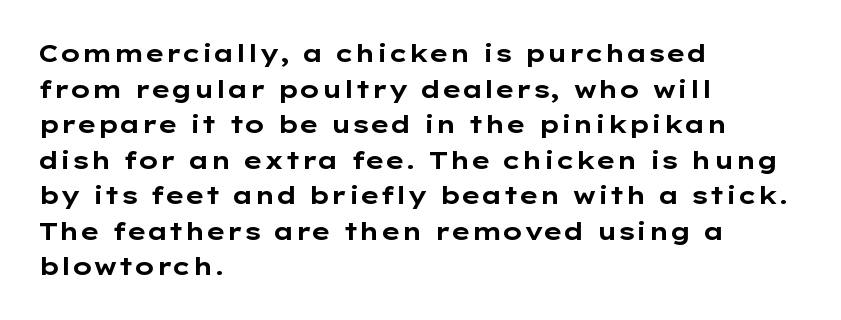
Its strokes are broad and dark, the hallmark of bold type. Short and long lines alike share a common starting point at left. Reading down the column, the eye jumps a familiar distance to each next line. Bare-footed words on every line.
